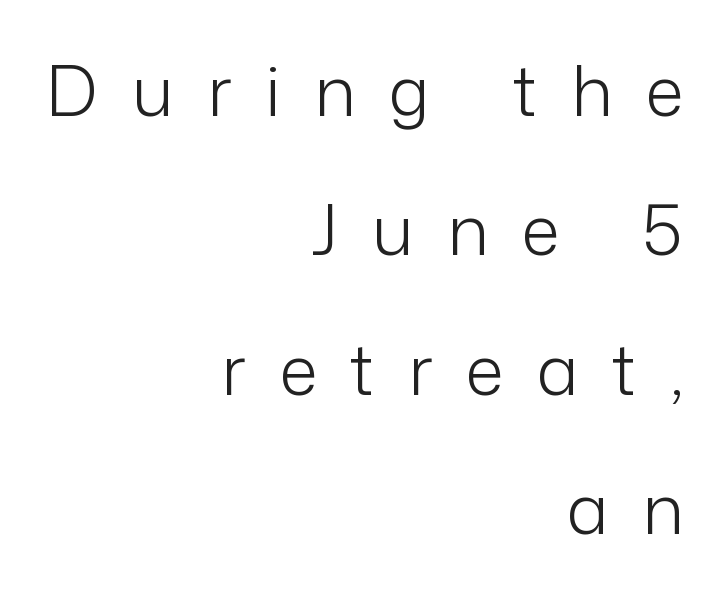
The image shows 70 px light sans-serif type, upright; set right-aligned, loose line spacing (1.99x), unusually wide letter spacing (+0.48 em), not underlined; low stroke contrast and a medium x-height.
